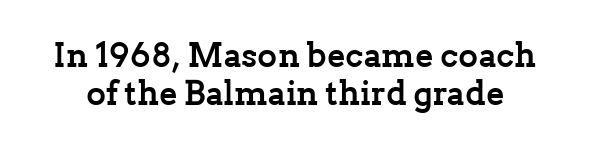
The passage shown is emphatically bold. In terms of letterform style, serifs are clearly present. These lines are rendered in a variable-pitch font. Students, note that the glyphs here touch the page at normal intervals.
